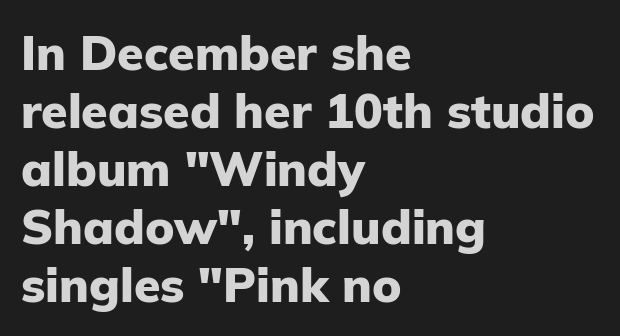
The image shows 48 px heavy sans-serif type, upright; set left-aligned, line spacing 1.21x, normal letter spacing, not underlined; low stroke contrast and a medium x-height.
